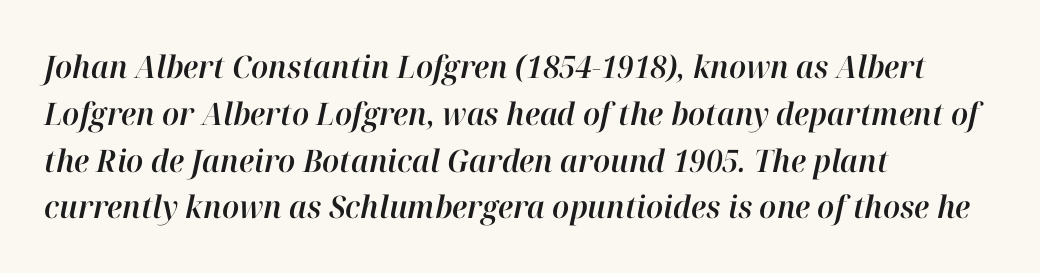
Q: Is the text italic (slanted)? A: Yes, it leans right by about 12 degrees.
Q: Is the text underlined? A: No.
Q: How is the paragraph aligned? A: Left-aligned.
Q: Is the spacing between letters normal or unusually wide? A: Normal.
Q: Is the spacing between lines tight, normal or loose? A: Normal.
Q: Width (condensed, normal, or wide)? A: Normal.
Q: Stroke contrast? A: High.
Q: x-height? A: Medium.
Q: Monospaced? A: No.
